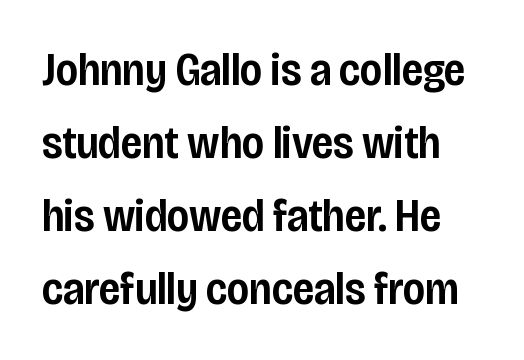
The image shows 46 px semibold, condensed sans-serif type, upright; set normal line spacing (1.59x), normal letter spacing, not underlined; low stroke contrast and a large x-height.
